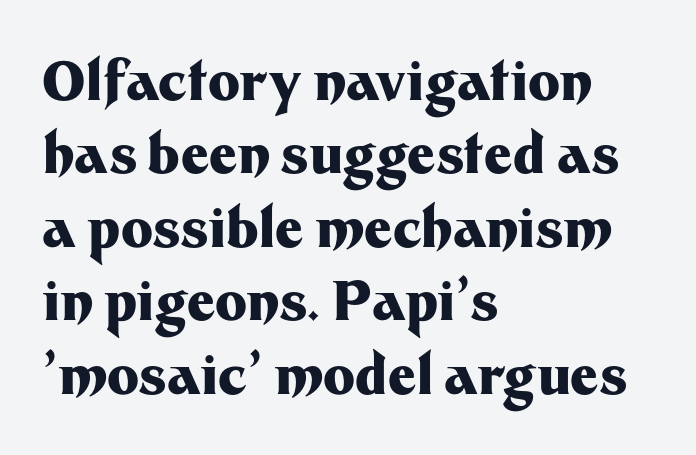
These lines carry a lot of weight — the face is fully bold. Each letter keeps its own natural width here, so spacing adapts to shape. Each row of text sits above clean, open space. The lettering holds an erect, upright posture throughout. Typographically, this falls in the sans-serif category.
